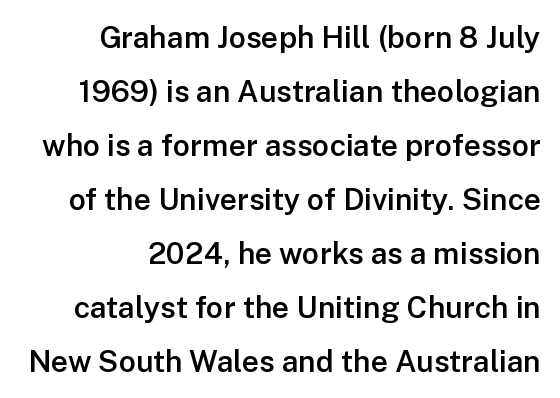
Quick note: underline off. The face used here is proportionally spaced, like ordinary book or web type. Are there feet on the stems? There aren't — it's a sans. Notice how the stems are strictly vertical — no italics here.
